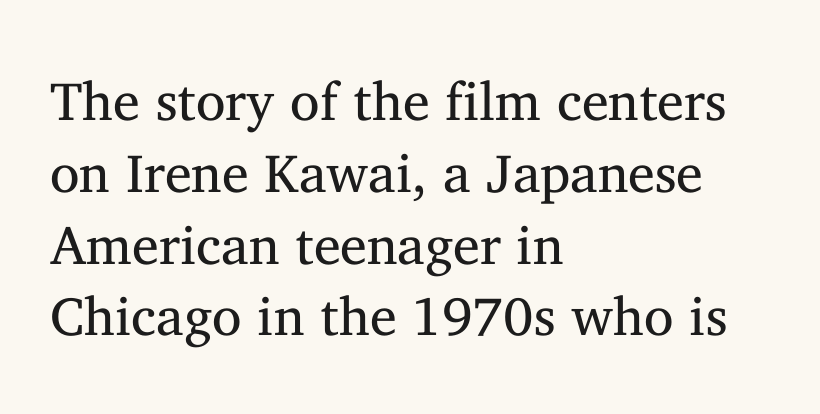
Q: Is the text bold? A: No.
Q: Is the text italic (slanted)? A: No, it is upright.
Q: Is the typeface a serif or a sans-serif typeface? A: Serif.
Q: Is the text underlined? A: No.
Q: How is the paragraph aligned? A: Left-aligned.
Q: Is the spacing between letters normal or unusually wide? A: Normal.
Q: Is the spacing between lines tight, normal or loose? A: Normal.
Q: Width (condensed, normal, or wide)? A: Normal.
Q: Stroke contrast? A: Medium.
Q: x-height? A: Medium.
Q: Monospaced? A: No.
